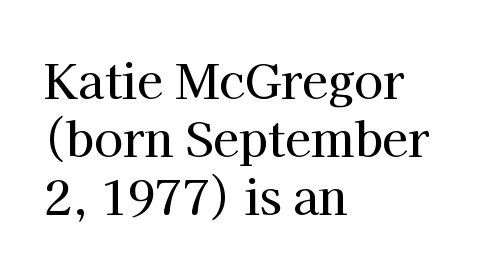
{"serif": "yes", "italic": "no", "width": "normal", "stroke_contrast": "high", "x_height": "medium", "monospaced": "no", "underline": "no", "align": "left", "line_spacing_ratio": 1.23, "letter_spacing": "normal", "letter_spacing_em": 0.0, "glyph_px": 47}
